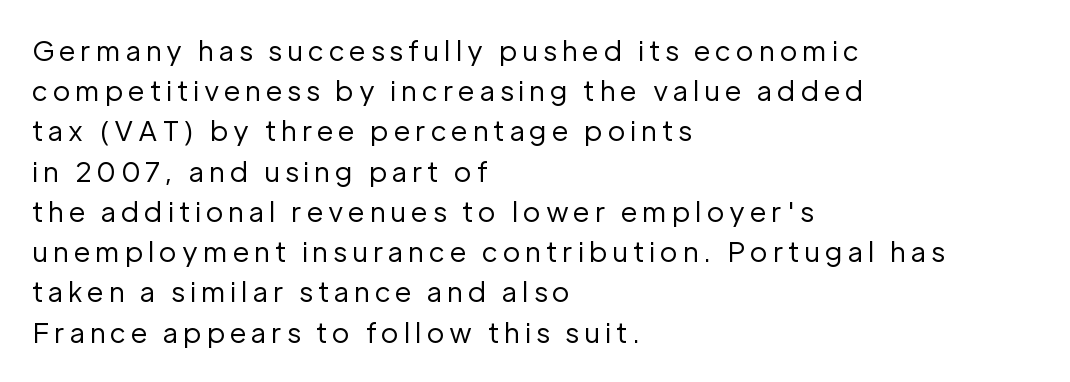
Clear beneath every line of the passage. Caption: multi-line text, flush left, ragged right. The letters look calm and open, with moderate or lighter stems. The typography opts for an upright posture over an oblique one. The designer left line spacing at the default.
